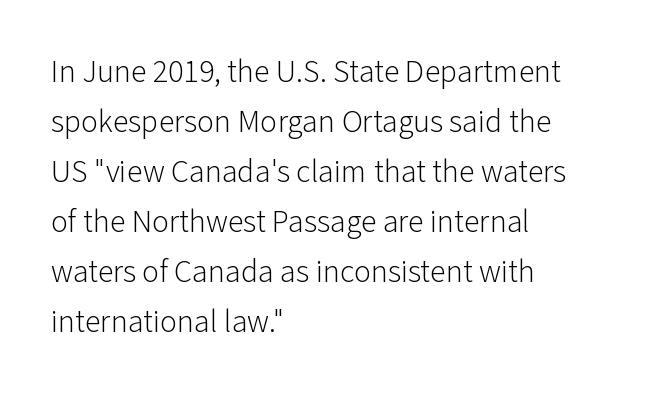
Q: Is the text bold? A: No.
Q: Is the text italic (slanted)? A: No, it is upright.
Q: Is the typeface a serif or a sans-serif typeface? A: Sans-serif.
Q: Is the text underlined? A: No.
Q: How is the paragraph aligned? A: Left-aligned.
Q: Is the spacing between letters normal or unusually wide? A: Normal.
Q: Is the spacing between lines tight, normal or loose? A: Normal.
Q: Width (condensed, normal, or wide)? A: Normal.
Q: Stroke contrast? A: Low.
Q: x-height? A: Medium.
Q: Monospaced? A: No.
